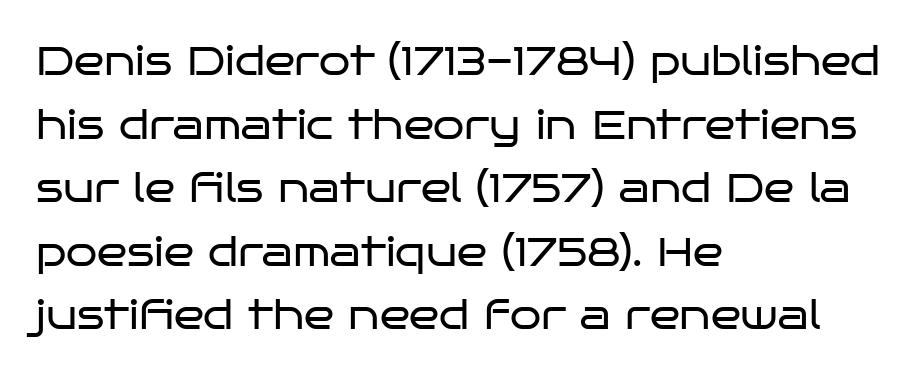
Q: Is the text bold? A: No.
Q: Is the text italic (slanted)? A: No, it is upright.
Q: Is the typeface a serif or a sans-serif typeface? A: Sans-serif.
Q: Is the text underlined? A: No.
Q: How is the paragraph aligned? A: Left-aligned.
Q: Is the spacing between letters normal or unusually wide? A: Normal.
Q: Is the spacing between lines tight, normal or loose? A: Normal.
Q: Width (condensed, normal, or wide)? A: Wide.
Q: Stroke contrast? A: Low.
Q: x-height? A: Large.
Q: Monospaced? A: No.
